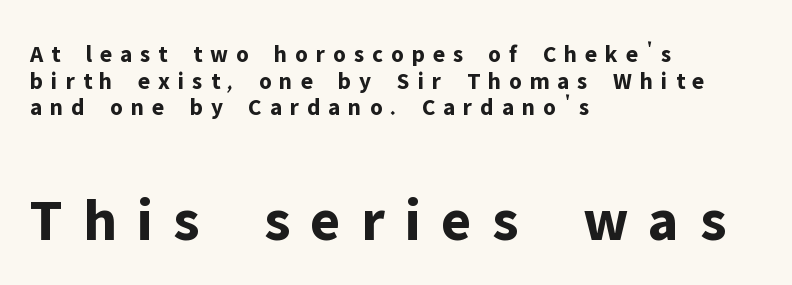
The image shows 61 px bold sans-serif type, upright; set left-aligned, tight line spacing (1.11x), unusually wide letter spacing (+0.33 em), not underlined; the second (bottom) block is 2.54x larger; low stroke contrast and a medium x-height.
